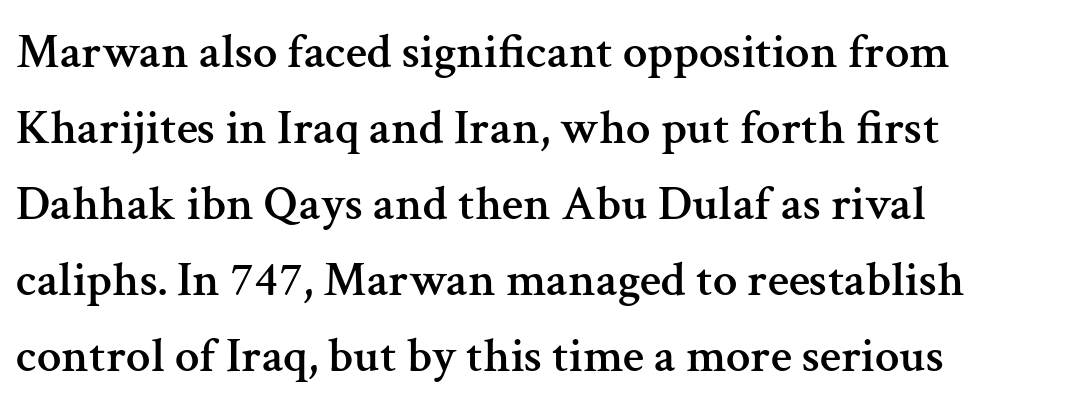
The baseline area is clear. A typesetter would call this proportional, since set widths differ per character. Italic? Not at all — the glyphs are vertical. Reading down the column, the eye jumps a familiar distance to each next line.
